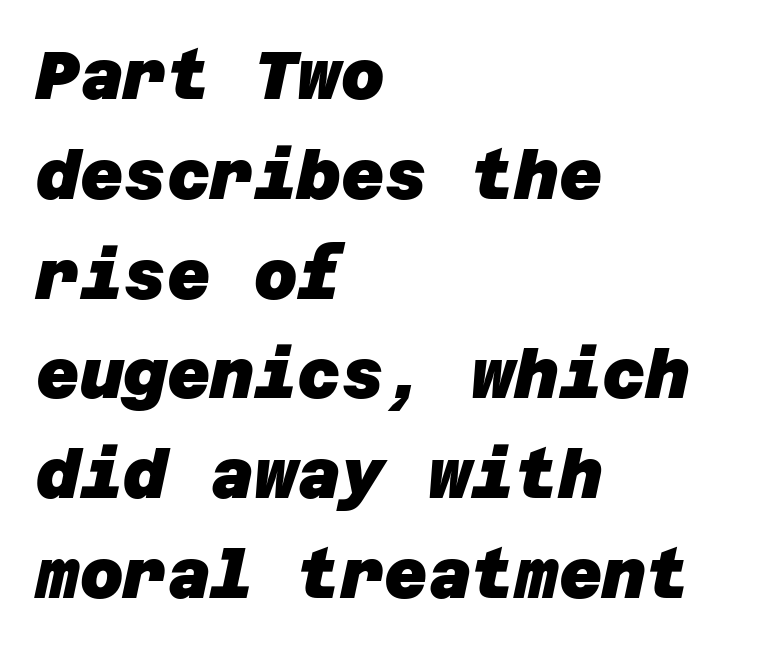
The gaps between neighbouring characters are ordinary and unremarkable. Clear beneath every line of the passage. The leading is moderate, giving the passage an even texture. Visually the block forms a straight wall on the left and a jagged coastline on the right.
